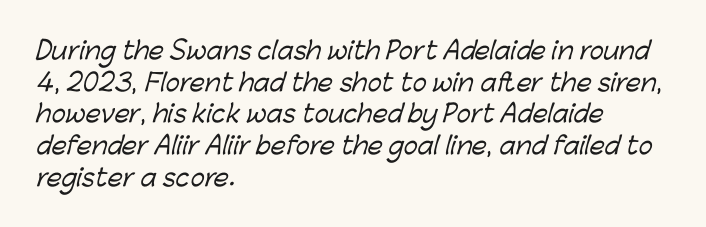
Q: Is the text underlined? A: No.
Q: How is the paragraph aligned? A: Left-aligned.
Q: Is the spacing between letters normal or unusually wide? A: Normal.
Q: Is the spacing between lines tight, normal or loose? A: Normal.
